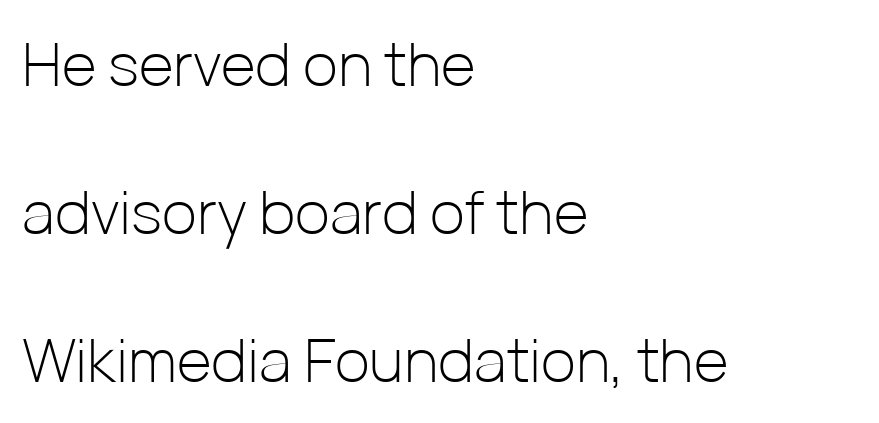
The image shows 60 px light sans-serif type, upright; set left-aligned, loose line spacing (2.47x), normal letter spacing, not underlined; low stroke contrast and a medium x-height.
